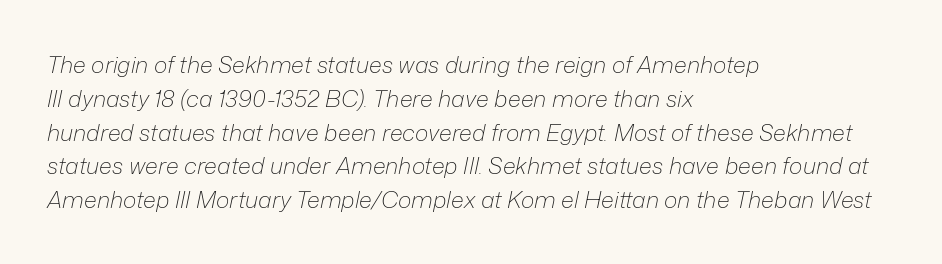
{"italic": "yes", "lean": "right", "slant_degrees": 12, "bold": "no", "underline": "no", "align": "left", "line_spacing": "normal", "line_spacing_ratio": 1.47, "letter_spacing": "normal", "letter_spacing_em": 0.0, "glyph_px": 23}
